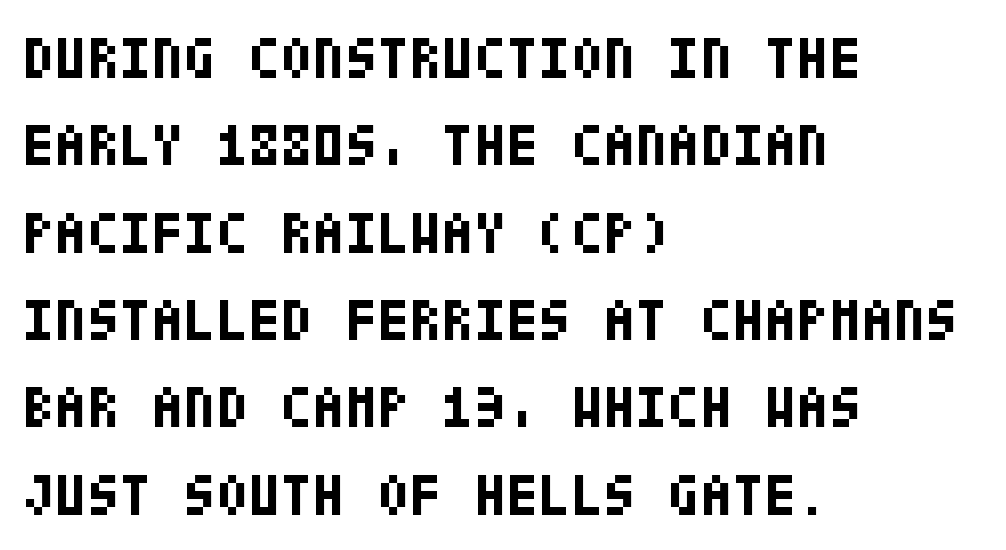
Between one letter and the next there's only the usual sliver of space. Alignment: flush left. Reading down the column, the eye jumps a familiar distance to each next line. Every stem runs plumb, perpendicular to the baseline. Any mark beneath the type? The region is blank.
